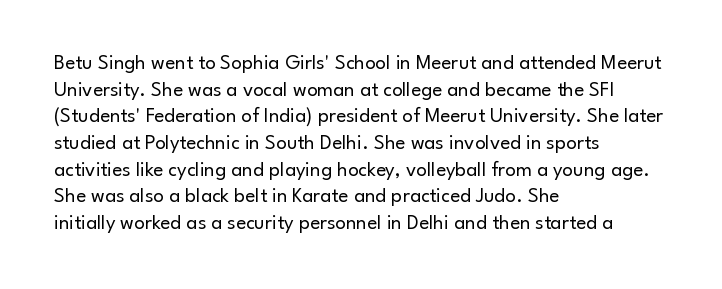
The image shows 21 px text type, upright; set left-aligned, normal line spacing (1.27x), normal letter spacing, not underlined.
